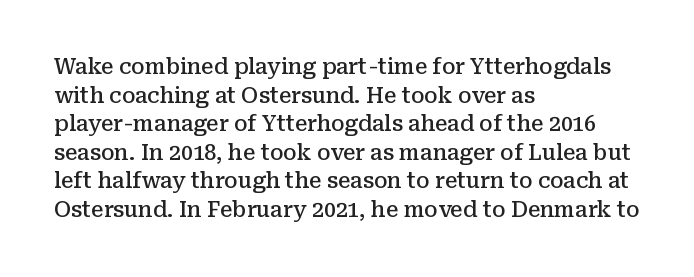
Q: Is the text bold? A: Semi-bold.
Q: Is the text italic (slanted)? A: No, it is upright.
Q: Is the text underlined? A: No.
Q: How is the paragraph aligned? A: Left-aligned.
Q: Is the spacing between letters normal or unusually wide? A: Normal.
Q: Is the spacing between lines tight, normal or loose? A: Normal.
